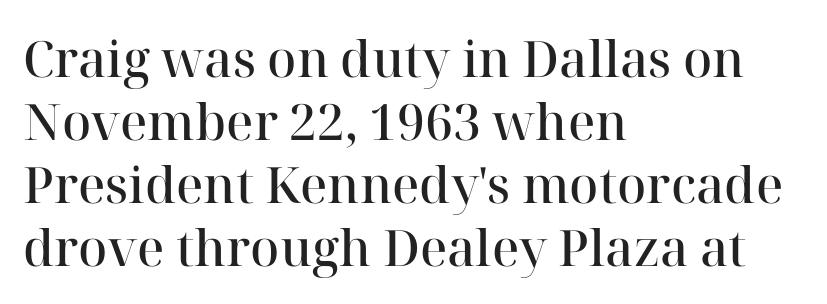
The image shows 50 px semibold serif type, upright; set left-aligned, normal line spacing (1.26x), normal letter spacing, not underlined; high stroke contrast and a medium x-height.
